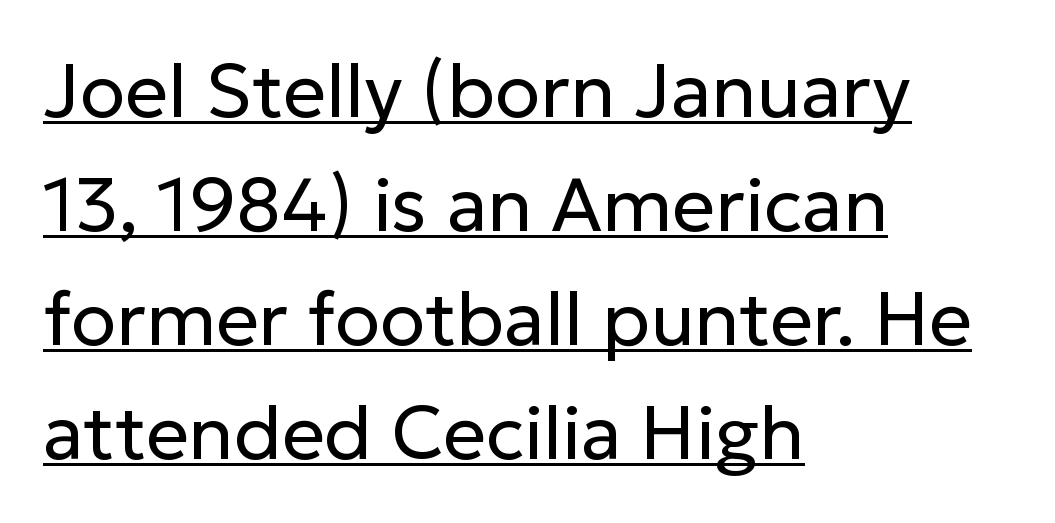
What's the leading like? Ordinary, nothing unusual. If you drew a line through each stem, it would be perfectly vertical. Students, note that the glyphs here touch the page at normal intervals. On a weight scale, this lands at 450 or below. This is underlined copy, the kind a proofreader might mark for attention.
